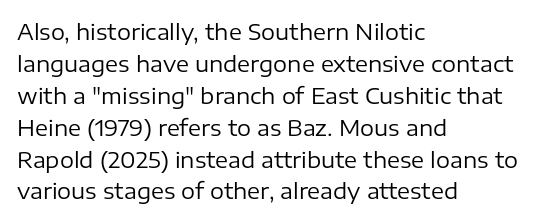
This sample uses an upright cut, with every glyph sitting square on the baseline. Check the space under the baseline: it is left empty. These lines are set flush left with a ragged right edge. Weight: not bold — regular or lighter.
